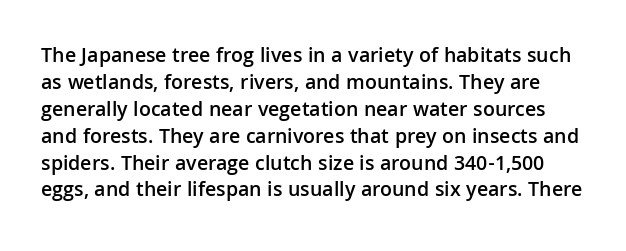
Notice how descenders clear the ascenders below comfortably — that's standard leading. Check under the words: just untouched page. If you drew a line through each stem, it would be perfectly vertical. Short note: letters normally spaced. Heft: intermediate — a semibold.
